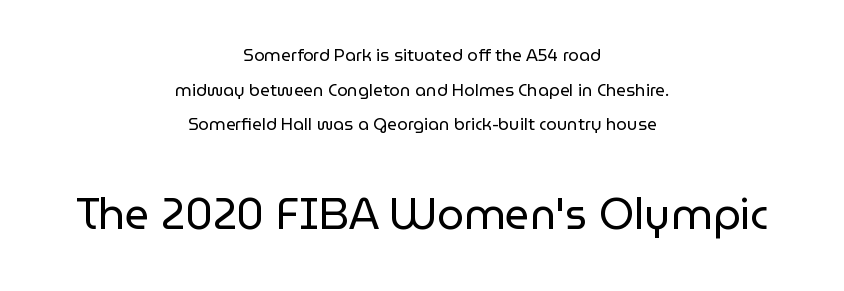
The image shows 43 px regular-weight sans-serif type, upright; set centered, loose line spacing (2.04x), normal letter spacing, not underlined; the second (bottom) block is 2.53x larger; low stroke contrast and a medium x-height.
